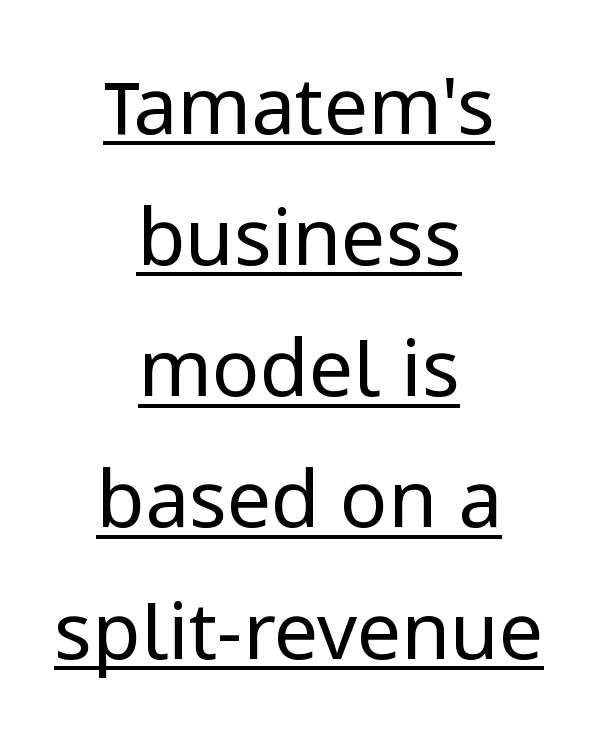
Q: Is the text bold? A: No.
Q: Is the text italic (slanted)? A: No, it is upright.
Q: Is the typeface a serif or a sans-serif typeface? A: Sans-serif.
Q: Is the text underlined? A: Yes.
Q: How is the paragraph aligned? A: Centered.
Q: Is the spacing between letters normal or unusually wide? A: Normal.
Q: Is the spacing between lines tight, normal or loose? A: Normal.
Q: Width (condensed, normal, or wide)? A: Normal.
Q: Stroke contrast? A: Low.
Q: x-height? A: Medium.
Q: Monospaced? A: No.
